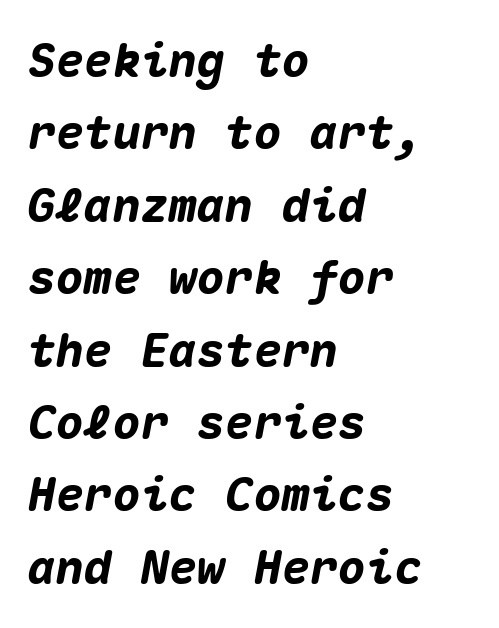
{"italic": "yes", "lean": "right", "slant_degrees": 10, "bold": "yes", "weight": "heavy", "width": "normal", "stroke_contrast": "medium", "x_height": "medium", "monospaced": "yes", "underline": "no", "align": "left", "line_spacing": "normal", "line_spacing_ratio": 1.54, "letter_spacing": "normal", "letter_spacing_em": 0.0, "glyph_px": 47}
